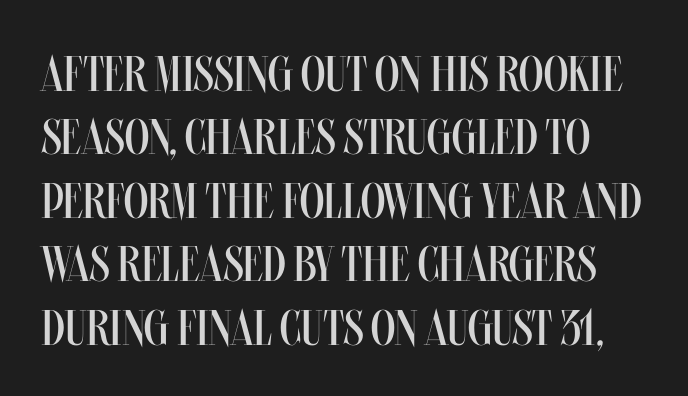
Letter spacing: default. Stem width sits at or under what a default text font uses. Quick note: not italic, upright. The letters advance in unequal steps, a hallmark of proportional type. Any mark beneath the type? The region is blank.
